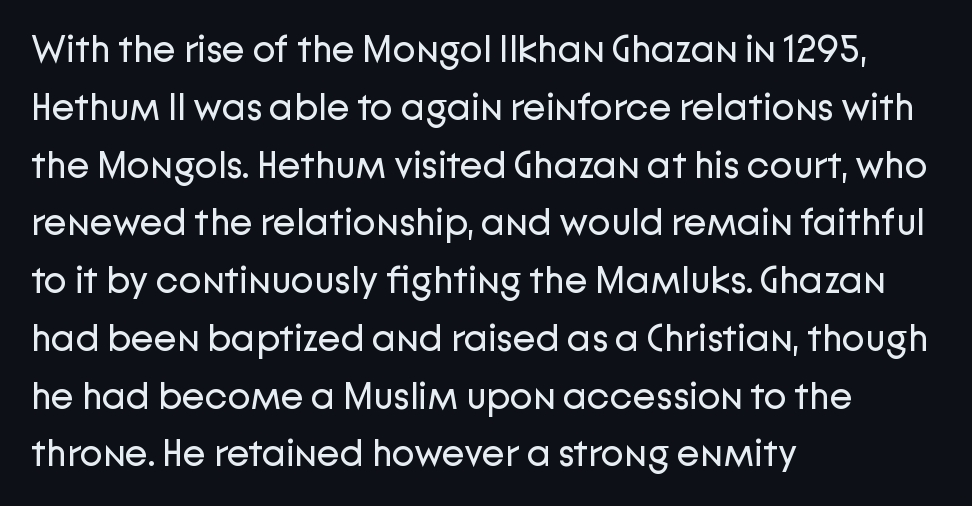
The passage shown is typed in a proportional face where columns would drift. Line starts are locked; line ends wander. The passage shown has conventional tracking throughout. Does the type have serifs? No, each stem ends abruptly. Is there much room between lines? A standard amount, neither cramped nor airy.
